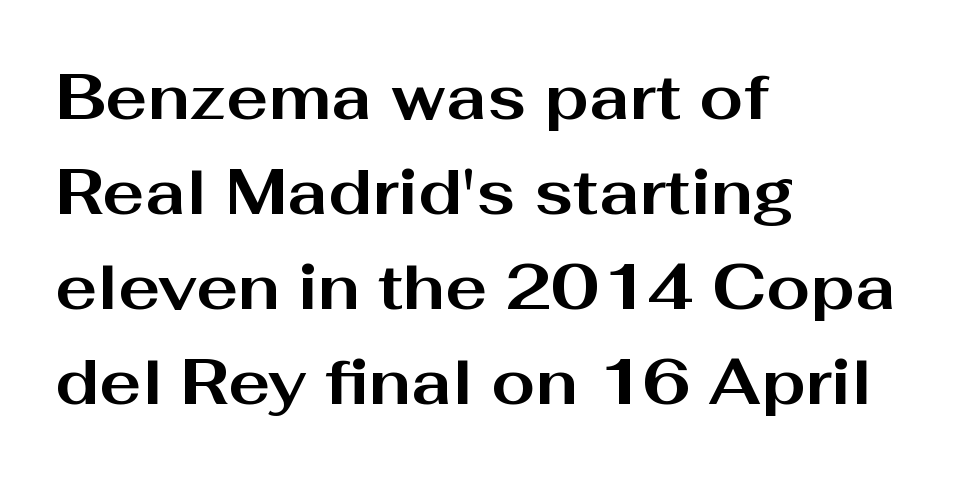
The image shows 63 px bold, wide sans-serif type, upright; set left-aligned, normal line spacing (1.51x), normal letter spacing, not underlined; medium stroke contrast and a medium x-height.
